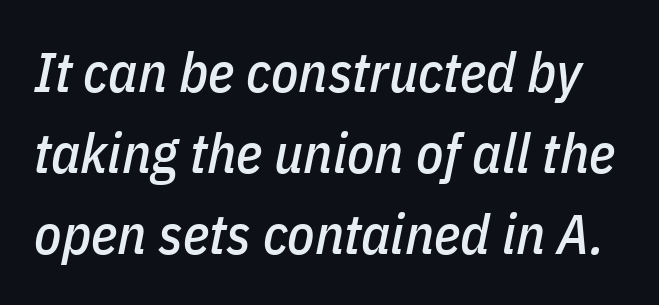
Does the lettering tilt? It does — this is italic. Is this a fixed-width face? No — the glyphs have proportional, varying widths. The space beneath each line is pristine and unruled. Does the leading feel generous? No, just average.
